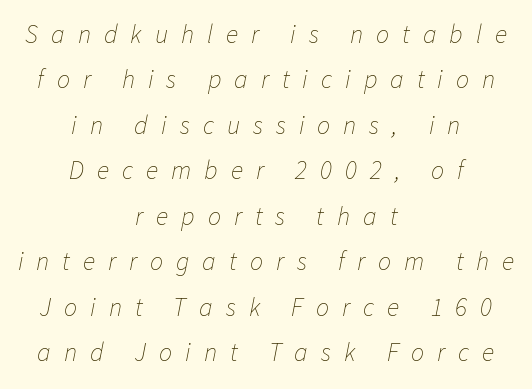
{"italic": "yes", "lean": "right", "slant_degrees": 11, "bold": "no", "underline": "no", "align": "center", "line_spacing_ratio": 1.75, "letter_spacing": "wide", "letter_spacing_em": 0.5, "glyph_px": 26}
